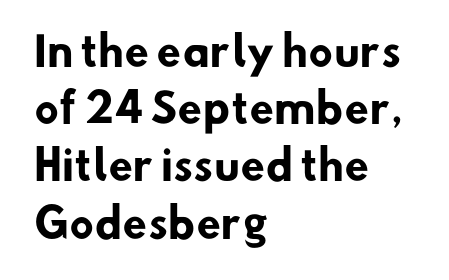
Q: Is the text bold? A: Yes.
Q: Is the typeface a serif or a sans-serif typeface? A: Sans-serif.
Q: Is the text underlined? A: No.
Q: How is the paragraph aligned? A: Left-aligned.
Q: Is the spacing between letters normal or unusually wide? A: Normal.
Q: Is the spacing between lines tight, normal or loose? A: Normal.
Q: Width (condensed, normal, or wide)? A: Normal.
Q: Stroke contrast? A: Low.
Q: x-height? A: Small.
Q: Monospaced? A: No.
